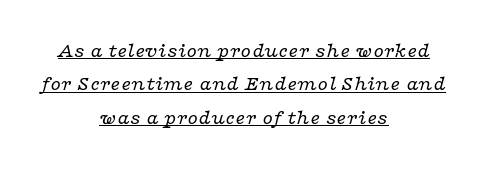
The image shows 21 px text type, italic (leaning right); set centered, normal line spacing (1.59x), normal letter spacing, underlined.
